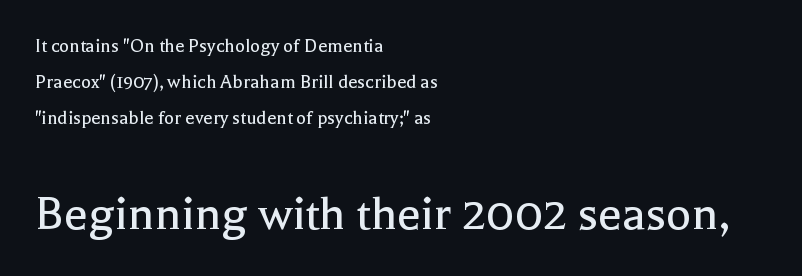
{"serif": "yes", "italic": "no", "bold": "no", "weight": "regular", "width": "normal", "x_height": "medium", "monospaced": "no", "underline": "no", "align": "left", "line_spacing_ratio": 1.72, "letter_spacing": "normal", "letter_spacing_em": 0.0, "larger_block": "second", "size_ratio": 2.52, "glyph_px": 53}
